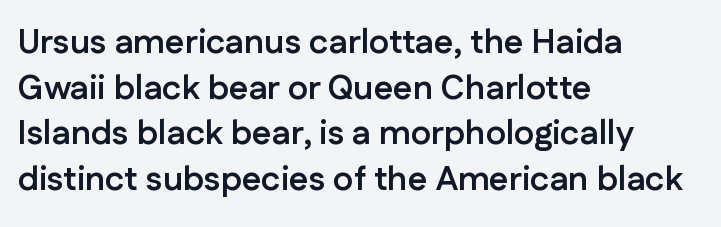
Q: Is the text bold? A: Yes.
Q: Is the text italic (slanted)? A: No, it is upright.
Q: Is the typeface a serif or a sans-serif typeface? A: Sans-serif.
Q: Is the text underlined? A: No.
Q: How is the paragraph aligned? A: Left-aligned.
Q: Is the spacing between letters normal or unusually wide? A: Normal.
Q: Is the spacing between lines tight, normal or loose? A: Normal.
Q: Width (condensed, normal, or wide)? A: Normal.
Q: Stroke contrast? A: Low.
Q: x-height? A: Medium.
Q: Monospaced? A: No.
